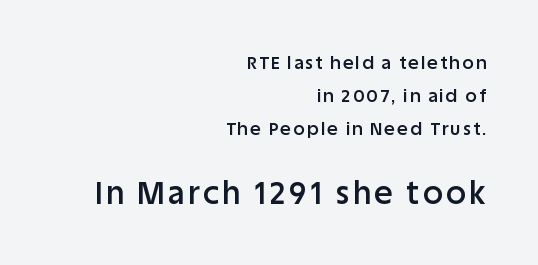
{"serif": "no", "italic": "no", "bold": "semi", "weight": "semibold", "width": "normal", "stroke_contrast": "low", "x_height": "large", "monospaced": "no", "underline": "no", "align": "right", "line_spacing_ratio": 1.82, "larger_block": "second", "size_ratio": 1.72, "glyph_px": 31}
